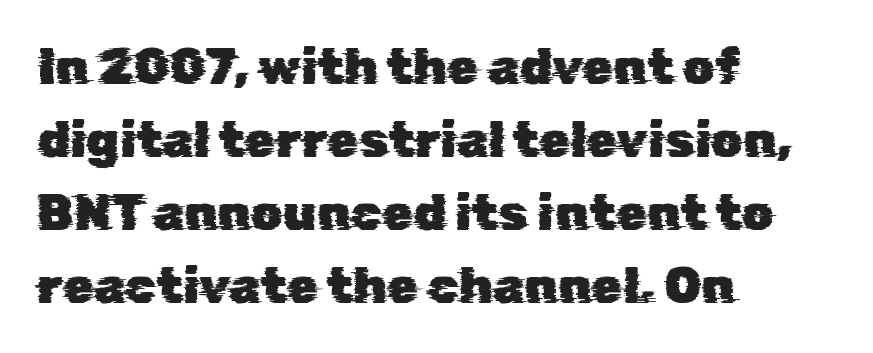
The image shows 50 px sans-serif type; set left-aligned, normal line spacing (1.46x), normal letter spacing, not underlined; low stroke contrast and a medium x-height.
